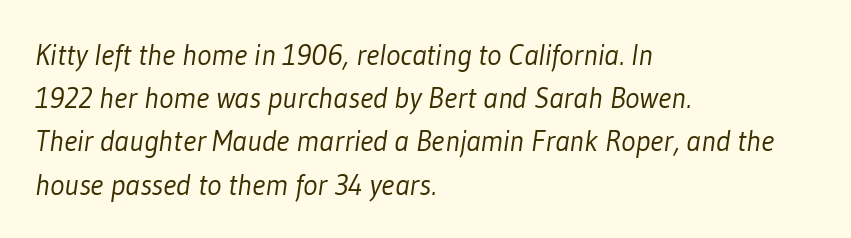
{"serif": "no", "bold": "no", "weight": "light", "width": "condensed", "stroke_contrast": "low", "x_height": "medium", "monospaced": "no", "underline": "no", "align": "left", "line_spacing": "normal", "line_spacing_ratio": 1.44, "letter_spacing": "normal", "letter_spacing_em": 0.0, "glyph_px": 30}
